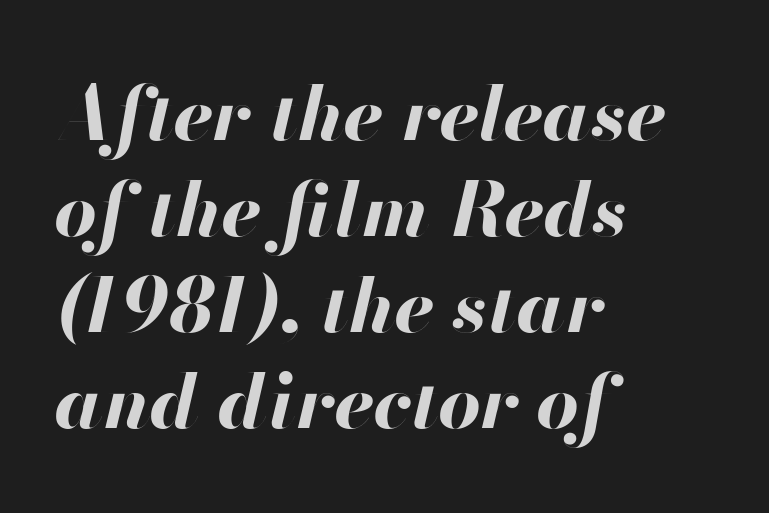
Q: Is the text bold? A: Yes.
Q: Is the text italic (slanted)? A: Yes, it leans right by about 13 degrees.
Q: Is the text underlined? A: No.
Q: How is the paragraph aligned? A: Left-aligned.
Q: Is the spacing between letters normal or unusually wide? A: Normal.
Q: Is the spacing between lines tight, normal or loose? A: Normal.
Q: Width (condensed, normal, or wide)? A: Normal.
Q: Stroke contrast? A: High.
Q: x-height? A: Small.
Q: Monospaced? A: No.
